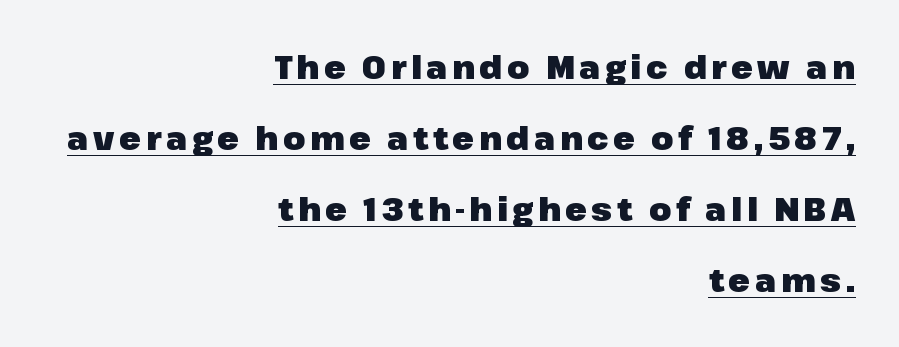
This sample trades compactness for vertical openness between lines. Is this a sans? Yes — the strokes have no serifs. The rendering uses a bold face; every stroke is thick and dark. The lettering stays uniformly vertical, giving the passage a roman look.
